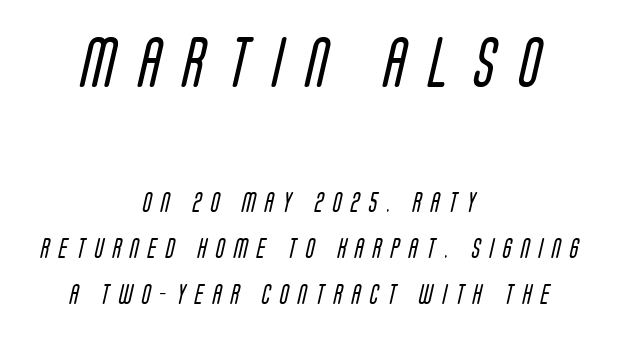
The image shows 50 px regular-weight, condensed sans-serif type; set centered, loose line spacing (2.3x), unusually wide letter spacing (+0.47 em), not underlined; the first (top) block is 2.5x larger; low stroke contrast and a large x-height.
